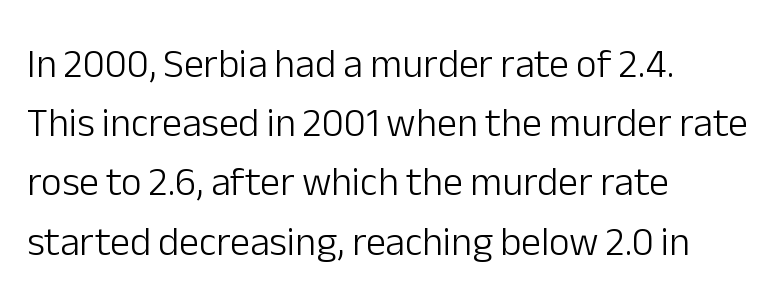
The image shows 40 px light sans-serif type, upright; set left-aligned, normal line spacing (1.48x), normal letter spacing, not underlined; low stroke contrast and a medium x-height.
